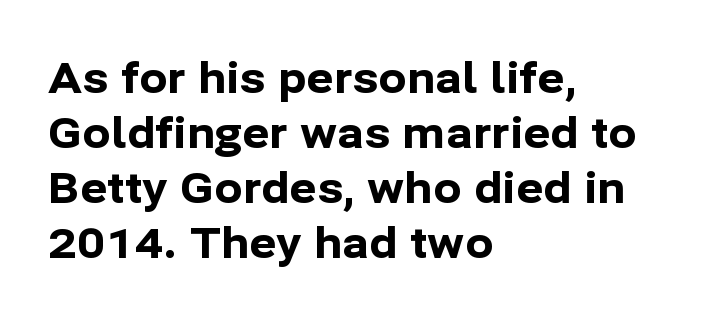
Lines of text with bare space underneath. Note the varied advance widths — an 'i' is clearly narrower than an 'm'. The face used here is rendered with its standard letterfit. The lines are quadded left.
